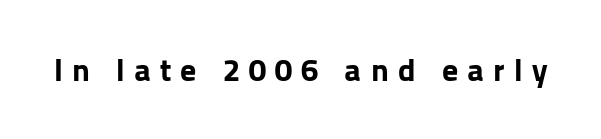
A clean baseline with only descenders dipping below it. Notice how the stems are strictly vertical — no italics here. Strokes here are thick enough to call this a true bold. This sample uses expanded letter spacing, leaving extra air between glyphs. The type family on display is of the sans-serif kind.
